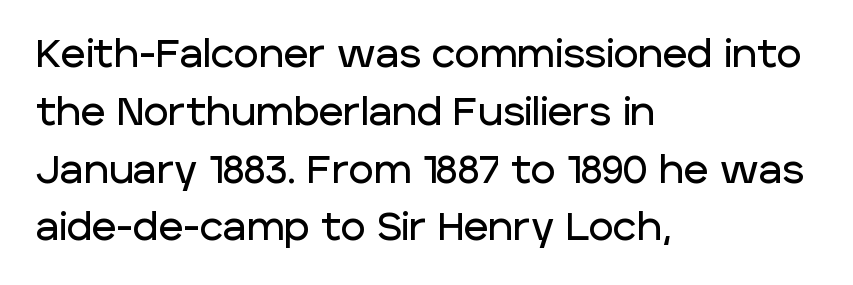
{"serif": "no", "italic": "no", "width": "normal", "stroke_contrast": "low", "x_height": "large", "monospaced": "no", "underline": "no", "align": "left", "line_spacing": "normal", "line_spacing_ratio": 1.52, "letter_spacing": "normal", "letter_spacing_em": 0.0, "glyph_px": 38}
